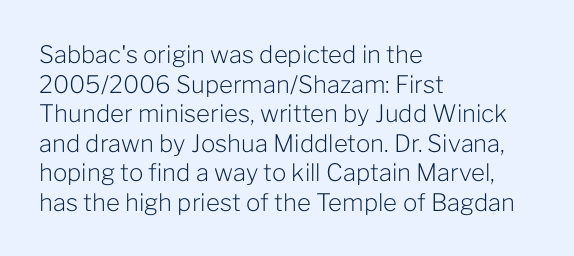
The image shows 24 px text type, upright; set left-aligned, line spacing 1.23x, normal letter spacing, not underlined.
